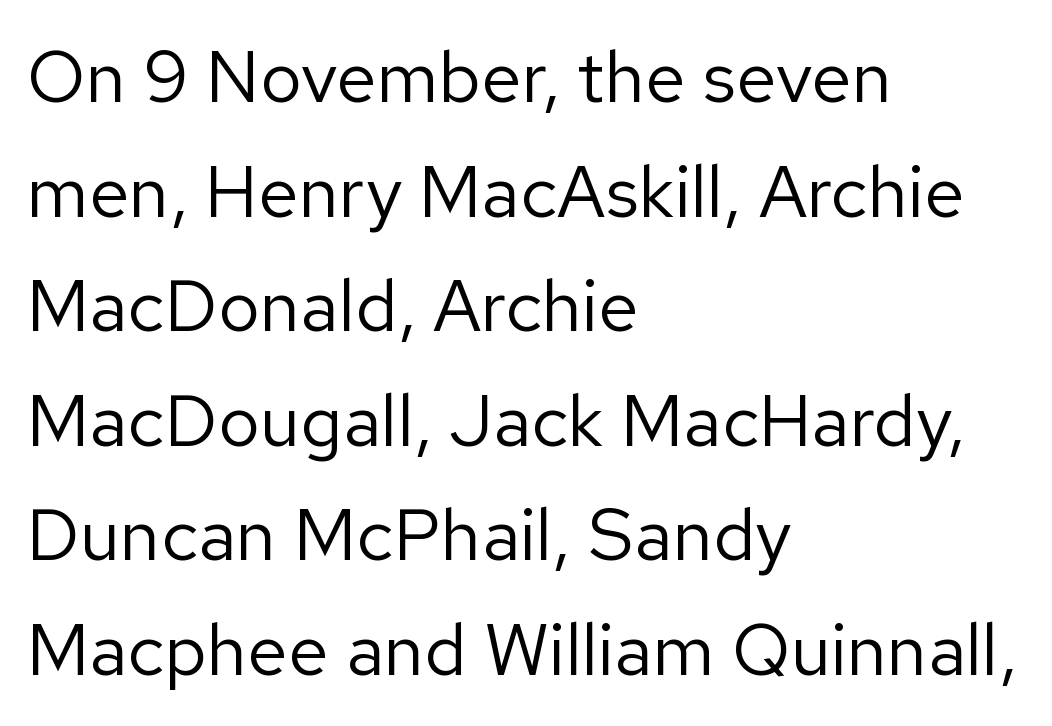
{"serif": "no", "italic": "no", "bold": "no", "weight": "regular", "width": "normal", "stroke_contrast": "low", "x_height": "medium", "monospaced": "no", "underline": "no", "align": "left", "line_spacing": "normal", "line_spacing_ratio": 1.57, "letter_spacing": "normal", "letter_spacing_em": 0.0, "glyph_px": 73}
